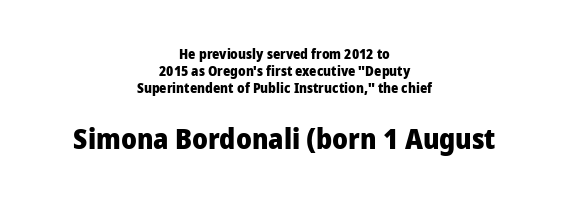
Glyph-to-glyph distance matches everyday printed text. The typeface chosen for these lines omits serifs. Chunky letters — that's bold for sure. Plain, unruled lines of type. Horizontal alignment here is central, giving a formal, balanced look.
